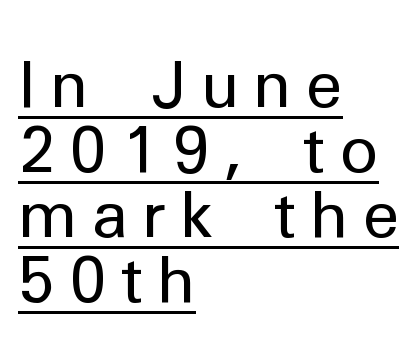
The image shows 65 px regular-weight sans-serif type, upright; set left-aligned, tight line spacing (1.0x), unusually wide letter spacing (+0.21 em), underlined; low stroke contrast and a medium x-height.
